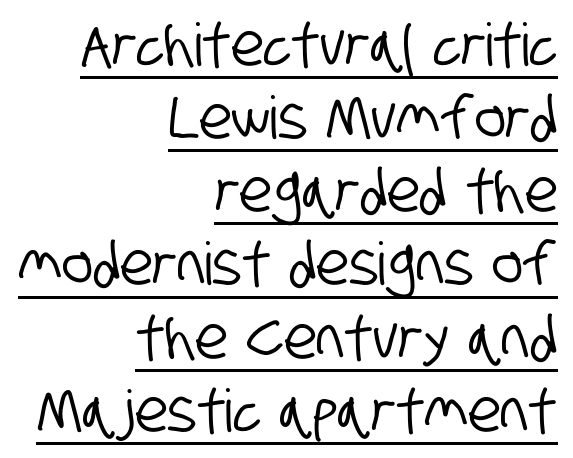
The image shows 59 px condensed sans-serif type; set right-aligned, line spacing 1.24x, normal letter spacing, underlined; low stroke contrast and a large x-height.
